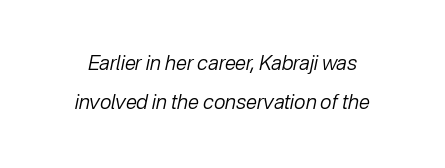
Nobody drew a line under any word here. Is this a heavy cut? Hardly; it is regular or lighter. Students, observe: this is what heavily led, spacious text looks like. Every character sits at an angle, as italics do. The face used here is rendered with its standard letterfit.
